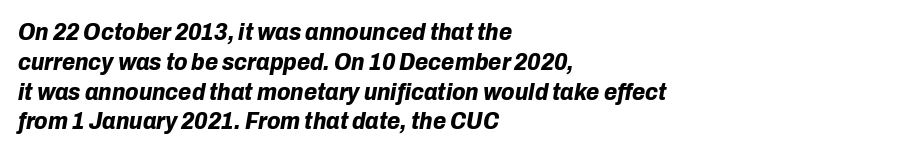
Words float on clear page, feet unadorned. The whole block is typeset with a tilt. On the weight axis this lands at bold, roughly 700. No extra tracking has been applied to these lines. All the whitespace from short lines collects on the right.
